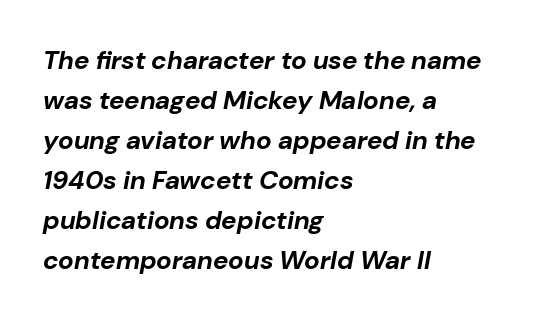
The image shows 26 px bold type, italic (leaning right); set left-aligned, normal line spacing (1.54x), normal letter spacing, not underlined.
